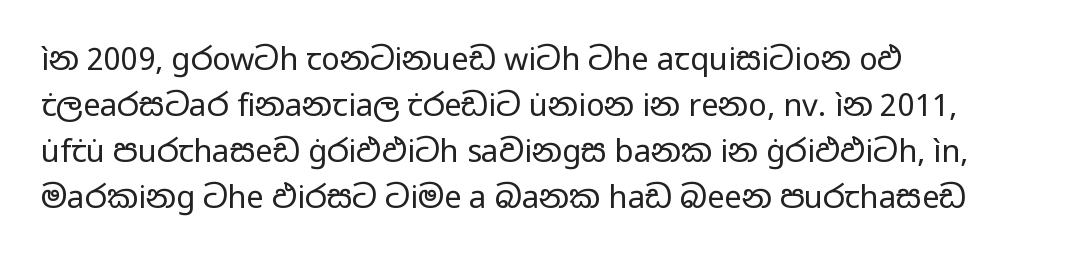
{"serif": "no", "italic": "no", "bold": "no", "weight": "regular", "width": "wide", "stroke_contrast": "low", "x_height": "medium", "monospaced": "no", "underline": "no", "align": "left", "line_spacing": "normal", "line_spacing_ratio": 1.48, "letter_spacing": "normal", "letter_spacing_em": 0.0, "glyph_px": 31}
